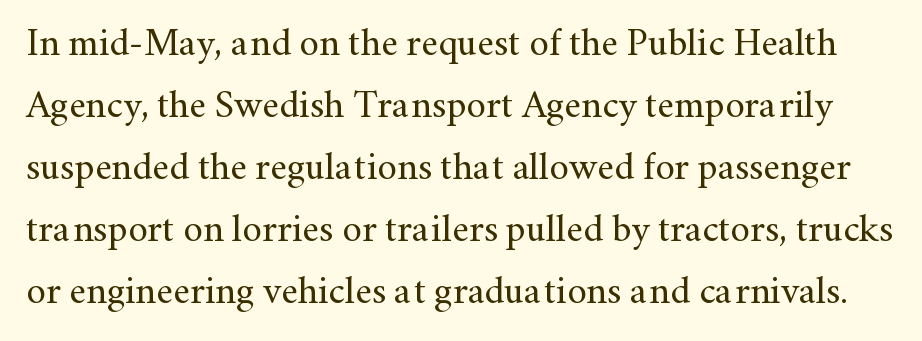
The image shows 39 px regular-weight serif type, upright; set normal line spacing (1.59x), normal letter spacing, not underlined; medium stroke contrast and a small x-height.
